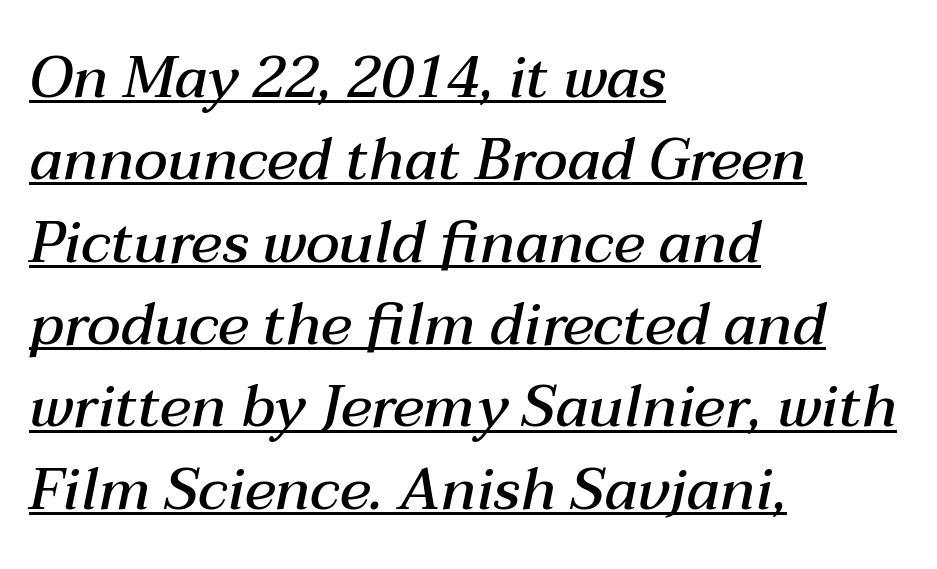
The image shows 58 px semibold type, italic (leaning right); set left-aligned, normal line spacing (1.42x), normal letter spacing, underlined; medium stroke contrast and a medium x-height.
